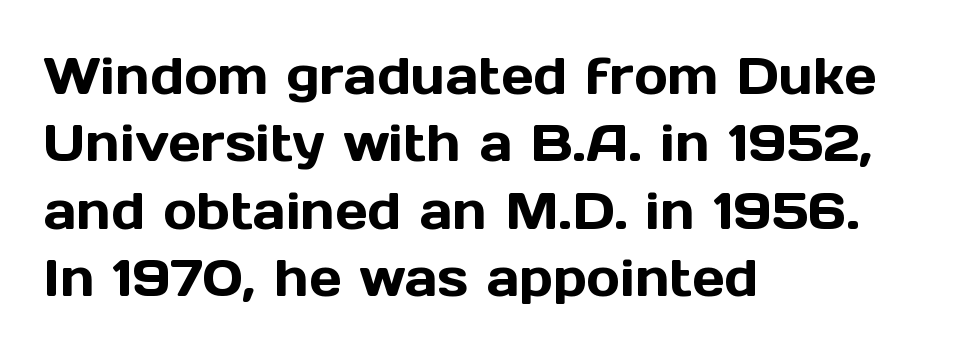
Q: Is the text italic (slanted)? A: No, it is upright.
Q: Is the typeface a serif or a sans-serif typeface? A: Sans-serif.
Q: Is the text underlined? A: No.
Q: How is the paragraph aligned? A: Left-aligned.
Q: Is the spacing between letters normal or unusually wide? A: Normal.
Q: Is the spacing between lines tight, normal or loose? A: Normal.
Q: Width (condensed, normal, or wide)? A: Normal.
Q: x-height? A: Medium.
Q: Monospaced? A: No.
